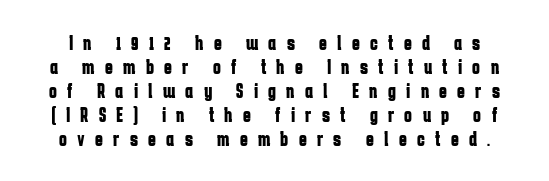
This sample trades vertical openness for compactness between lines. Substantial extra tracking has been applied to these lines. Heavy-handed strokes throughout: this text is bold. When letters stand straight like this, we call the style roman or upright. The strip under each line holds only bare page.
